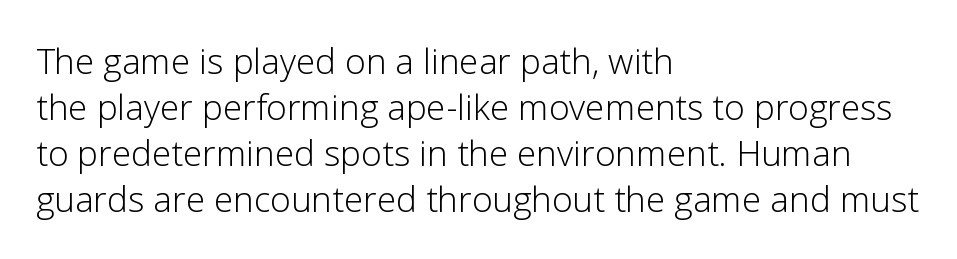
The image shows 35 px light sans-serif type, upright; set left-aligned, normal line spacing (1.31x), normal letter spacing, not underlined; low stroke contrast and a medium x-height.
